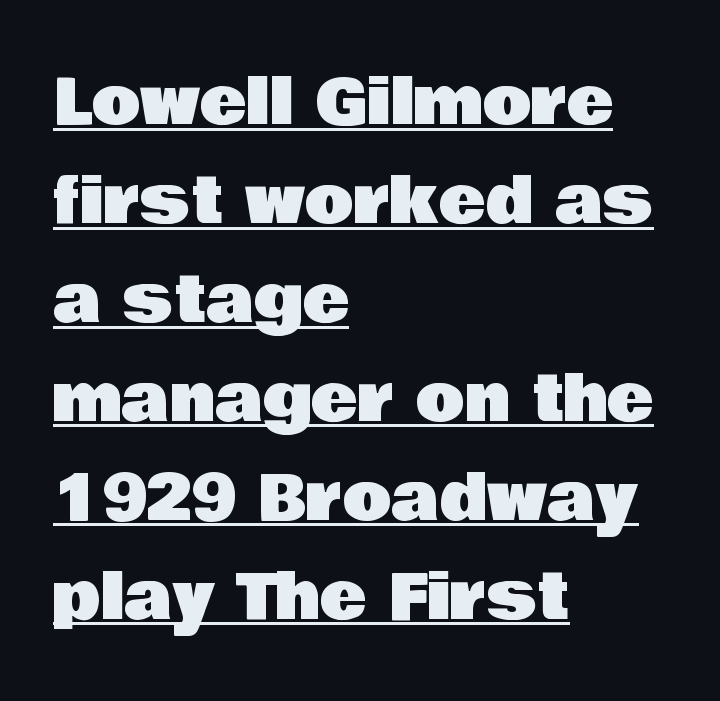
Q: Is the text italic (slanted)? A: No, it is upright.
Q: Is the typeface a serif or a sans-serif typeface? A: Sans-serif.
Q: Is the text underlined? A: Yes.
Q: How is the paragraph aligned? A: Left-aligned.
Q: Is the spacing between letters normal or unusually wide? A: Normal.
Q: Is the spacing between lines tight, normal or loose? A: Normal.
Q: Width (condensed, normal, or wide)? A: Normal.
Q: Stroke contrast? A: Low.
Q: x-height? A: Large.
Q: Monospaced? A: No.
